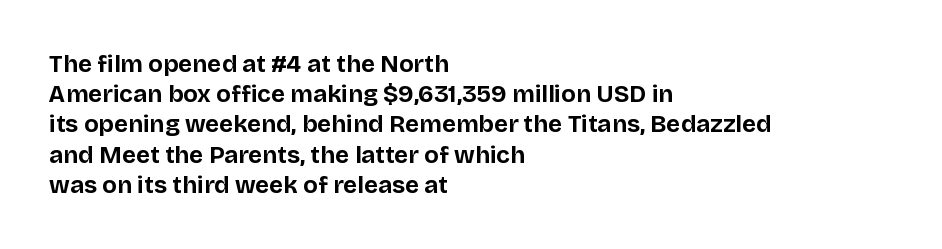
Q: Is the text bold? A: Yes.
Q: Is the text italic (slanted)? A: No, it is upright.
Q: Is the text underlined? A: No.
Q: How is the paragraph aligned? A: Left-aligned.
Q: Is the spacing between letters normal or unusually wide? A: Normal.
Q: Is the spacing between lines tight, normal or loose? A: Normal.
